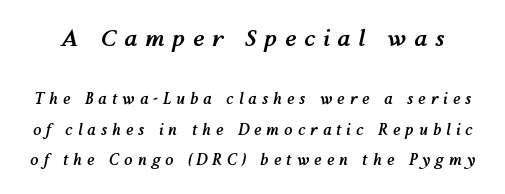
Q: Is the text bold? A: Yes.
Q: Is the text italic (slanted)? A: Yes, it leans right by about 12 degrees.
Q: Is the text underlined? A: No.
Q: Is the spacing between letters normal or unusually wide? A: Unusually wide.
Q: Is the spacing between lines tight, normal or loose? A: Loose.
Q: Which block of text is set in a larger size, the first (top) or the second (bottom)? A: The first (top) one.
